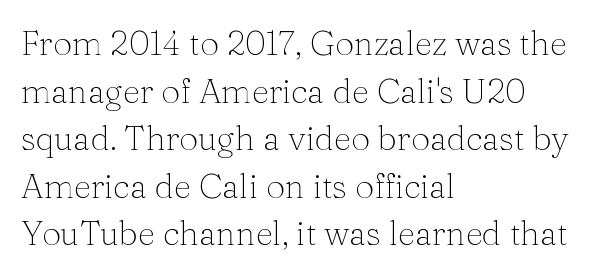
{"serif": "yes", "italic": "no", "bold": "no", "weight": "thin", "width": "normal", "stroke_contrast": "medium", "x_height": "medium", "monospaced": "no", "underline": "no", "align": "left", "line_spacing": "normal", "line_spacing_ratio": 1.4, "letter_spacing": "normal", "letter_spacing_em": 0.0, "glyph_px": 34}
